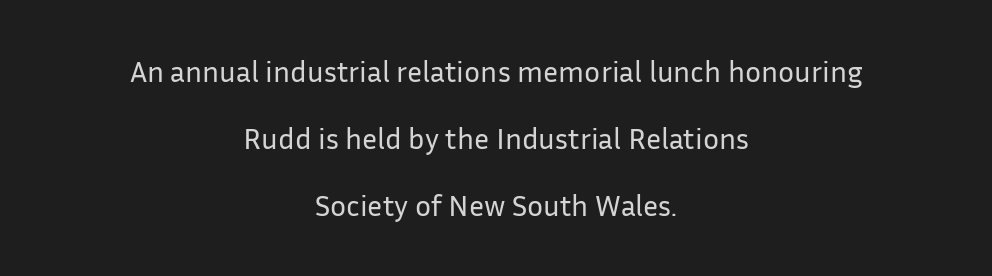
Posture: vertical. Are there feet on the stems? There aren't — it's a sans. Stems here are at most as thick as an everyday book face. A typesetter would call this zero additional tracking. If you folded the block vertically in half, each line would mirror itself in length. Check the space under the baseline: it is left empty.
